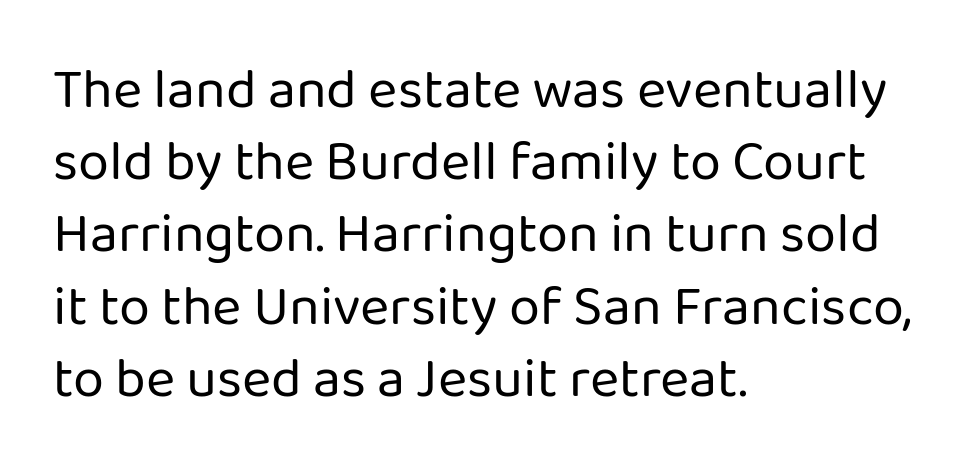
Posture: straight, roman, zero tilt. Left-aligned paragraph, ragged on the right. The foot of each line stays bare and open. Stroke thickness stays within the range of a standard reading face or lighter.
